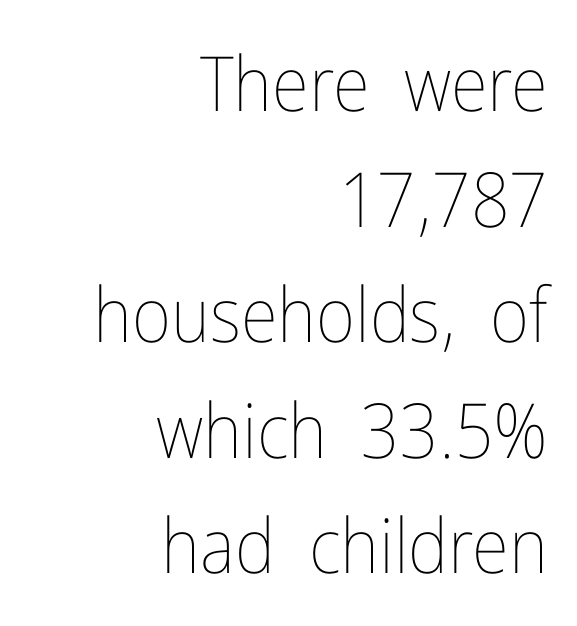
Each word holds together tightly as a unit, with standard inter-letter gaps. Proportional: the letters do not fall into vertical columns. Does the lettering tilt? It doesn't — this is upright. The leading is moderate, giving the passage an even texture. The weight would be labelled regular, book, light, or lighter still.
